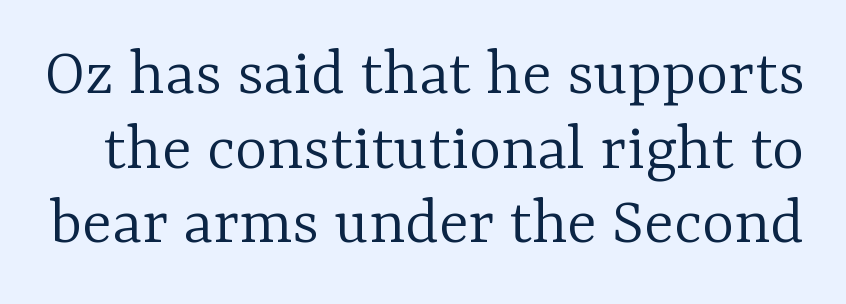
The image shows 69 px light serif type, upright; set tight line spacing (1.08x), normal letter spacing, not underlined; low stroke contrast and a medium x-height.
